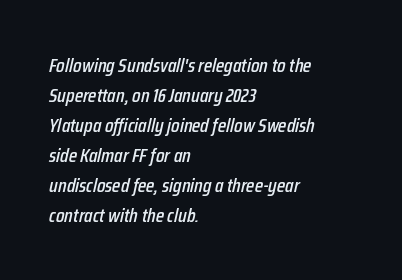
The image shows 20 px text type, italic (leaning right); set left-aligned, normal line spacing (1.5x), normal letter spacing, not underlined.
